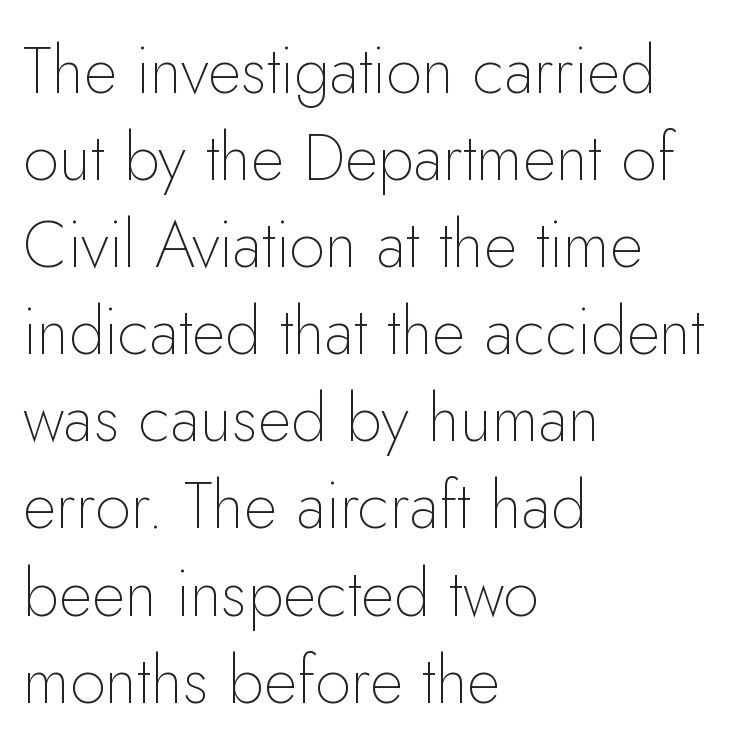
The image shows 65 px thin sans-serif type, upright; set left-aligned, normal line spacing (1.34x), normal letter spacing, not underlined; low stroke contrast and a small x-height.
